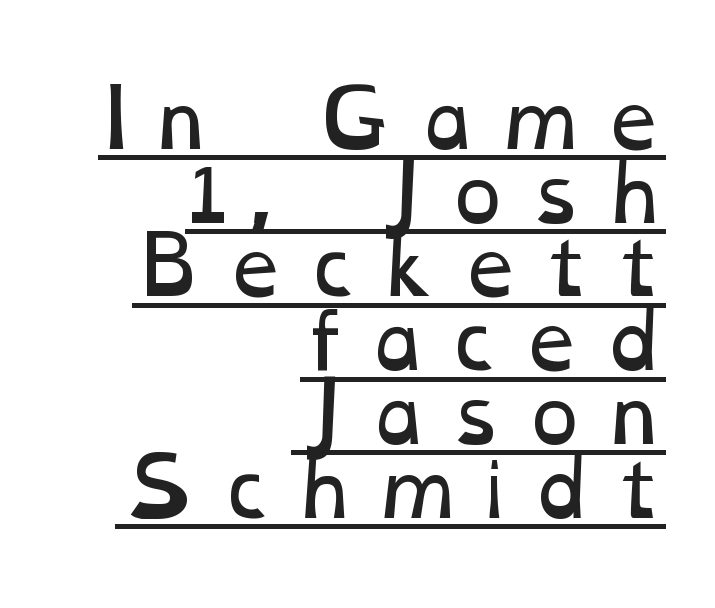
The image shows 76 px regular-weight, wide type; set right-aligned, tight line spacing (0.97x), unusually wide letter spacing (+0.23 em), underlined; low stroke contrast and a medium x-height.
